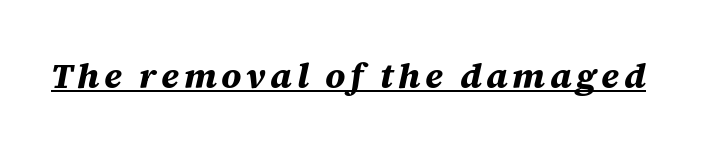
The face used here appears with an underline applied. Notice how the stems are inclined rather than vertical — that's the hallmark of italics. Look at the stroke-to-counter ratio: heavy, a bold. These lines are rendered in a variable-pitch font.
